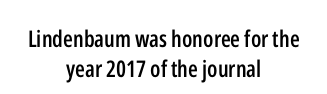
{"italic": "no", "bold": "semi", "underline": "no", "align": "center", "line_spacing": "normal", "line_spacing_ratio": 1.32, "letter_spacing": "normal", "letter_spacing_em": 0.0, "glyph_px": 23}
